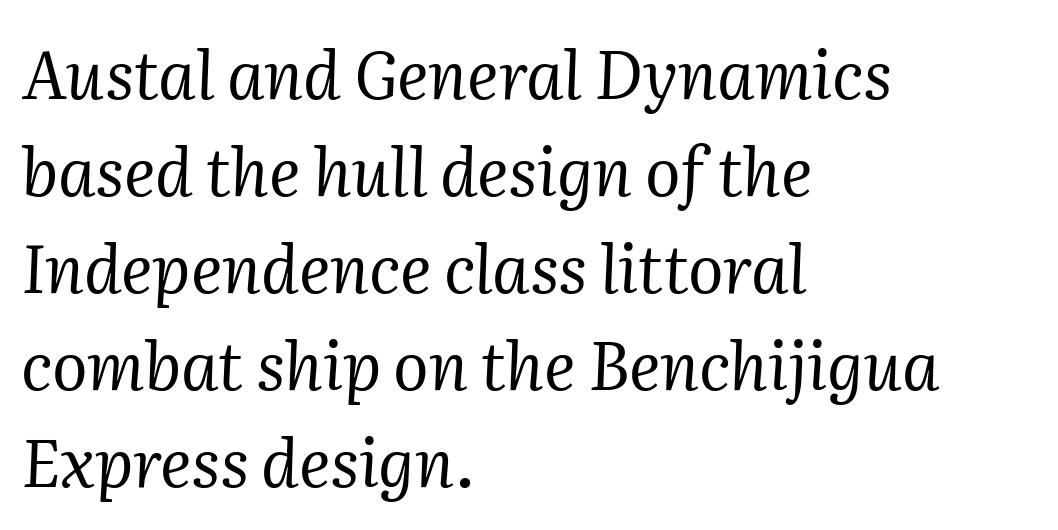
Q: Is the text bold? A: No.
Q: Is the text italic (slanted)? A: Yes, it leans right by about 2 degrees.
Q: Is the typeface a serif or a sans-serif typeface? A: Serif.
Q: Is the text underlined? A: No.
Q: How is the paragraph aligned? A: Left-aligned.
Q: Is the spacing between letters normal or unusually wide? A: Normal.
Q: Is the spacing between lines tight, normal or loose? A: Normal.
Q: Width (condensed, normal, or wide)? A: Normal.
Q: Stroke contrast? A: Medium.
Q: x-height? A: Medium.
Q: Monospaced? A: No.
